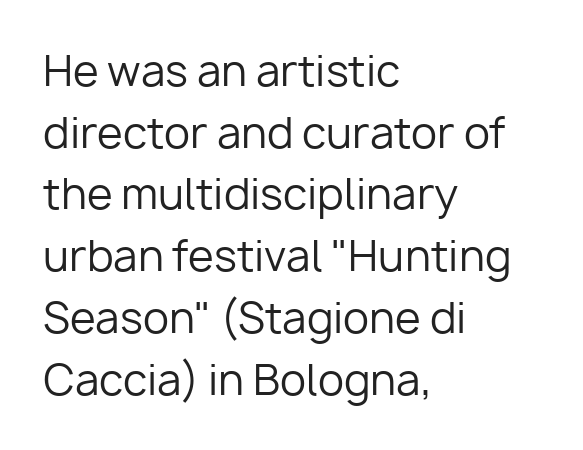
Q: Is the text bold? A: No.
Q: Is the text italic (slanted)? A: No, it is upright.
Q: Is the typeface a serif or a sans-serif typeface? A: Sans-serif.
Q: Is the text underlined? A: No.
Q: How is the paragraph aligned? A: Left-aligned.
Q: Is the spacing between letters normal or unusually wide? A: Normal.
Q: Is the spacing between lines tight, normal or loose? A: Normal.
Q: Width (condensed, normal, or wide)? A: Normal.
Q: Stroke contrast? A: Low.
Q: x-height? A: Medium.
Q: Monospaced? A: No.
